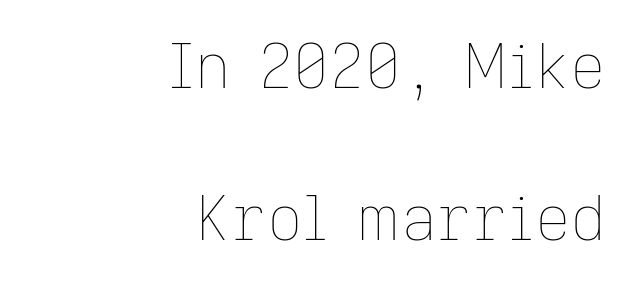
A typesetter would call this proportional, since set widths differ per character. This sample uses an upright cut, with every glyph sitting square on the baseline. These lines keep a tight, regular rhythm from letter to letter. A typesetter would call this leading open, well beyond the default.
